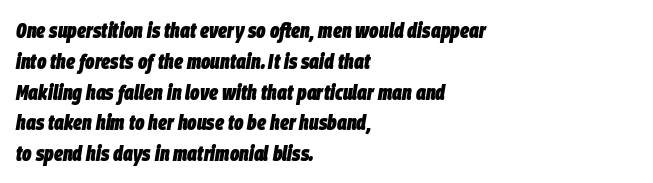
{"italic": "yes", "lean": "right", "slant_degrees": 9, "bold": "yes", "underline": "no", "align": "left", "line_spacing": "normal", "line_spacing_ratio": 1.4, "letter_spacing": "normal", "letter_spacing_em": 0.0, "glyph_px": 22}
